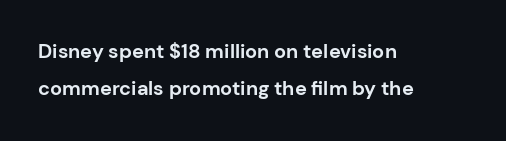
The image shows 20 px bold type, upright; set left-aligned, line spacing 1.87x, normal letter spacing, not underlined.
